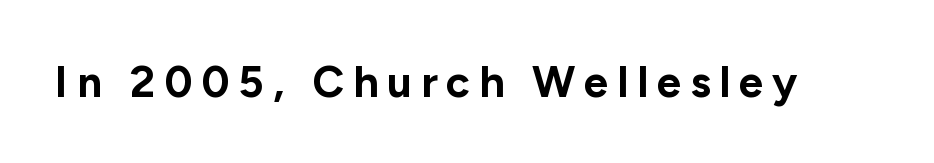
Spacing between characters has been opened up far beyond the box default. The area under the type is left untouched. Note the varied advance widths — an 'i' is clearly narrower than an 'm'. Nope, no serifs anywhere on these letters. Does the lettering tilt? It doesn't — this is upright.
